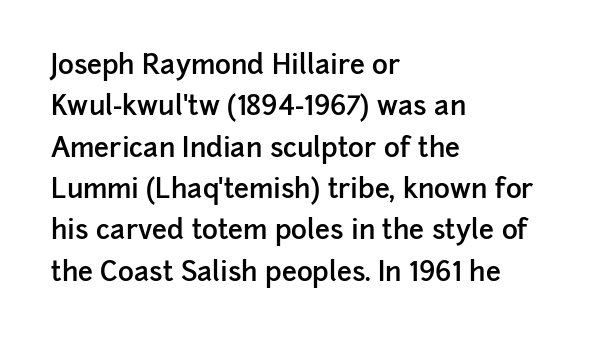
{"italic": "no", "bold": "semi", "underline": "no", "align": "left", "line_spacing": "normal", "line_spacing_ratio": 1.53, "letter_spacing": "normal", "letter_spacing_em": 0.0, "glyph_px": 27}
